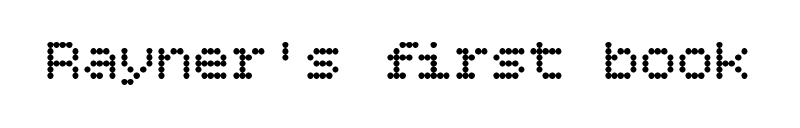
The face looks like a standard text weight, possibly lighter. Tracking here is standard; glyphs follow each other at the usual distance. Descenders are the only things crossing below the line. The lettering stays uniformly vertical, giving the passage a roman look.
